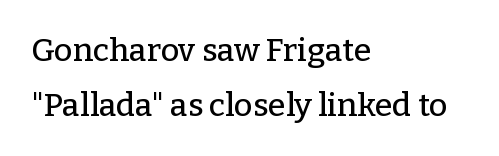
The image shows 32 px serif type, upright; set left-aligned, line spacing 1.71x, normal letter spacing, not underlined; low stroke contrast and a medium x-height.
